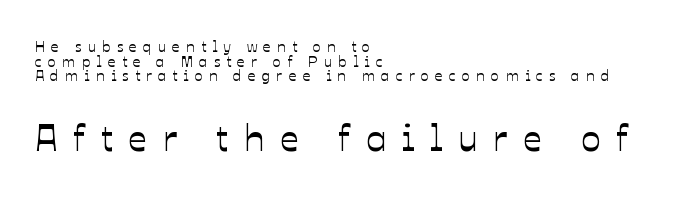
The image shows 37 px text type, upright; set left-aligned, tight line spacing (0.98x), unusually wide letter spacing (+0.42 em), not underlined; the second (bottom) block is 2.47x larger; low stroke contrast and a medium x-height.
